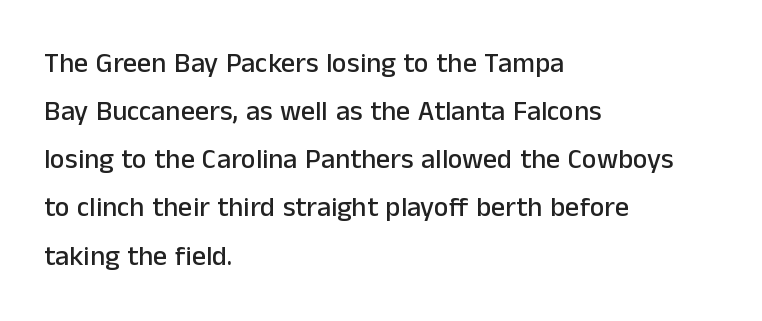
Notice how the stems are strictly vertical — no italics here. Note the varied advance widths — an 'i' is clearly narrower than an 'm'. A student would call this left alignment; a typographer would say flush left, rag right. Tracking value appears to be zero — textbook default spacing. Examine the stroke ends and you'll find no serifs.
